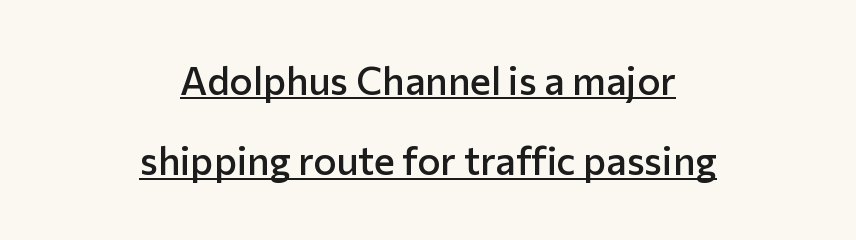
Q: Is the text bold? A: Semi-bold.
Q: Is the text italic (slanted)? A: No, it is upright.
Q: Is the typeface a serif or a sans-serif typeface? A: Sans-serif.
Q: Is the text underlined? A: Yes.
Q: How is the paragraph aligned? A: Centered.
Q: Is the spacing between letters normal or unusually wide? A: Normal.
Q: Is the spacing between lines tight, normal or loose? A: Loose.
Q: Width (condensed, normal, or wide)? A: Normal.
Q: Stroke contrast? A: Low.
Q: x-height? A: Medium.
Q: Monospaced? A: No.
